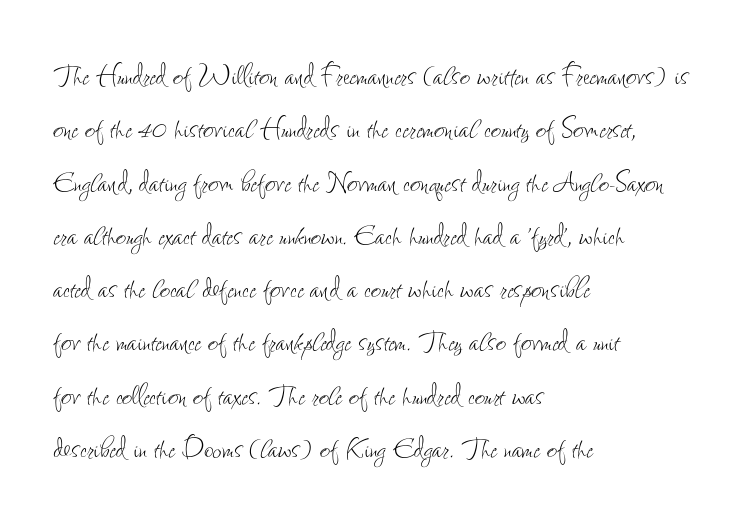
Stems here are at most as thick as an everyday book face. Nobody touched the tracking dial on this one. Varying glyph widths throughout — classic text-font behaviour.
